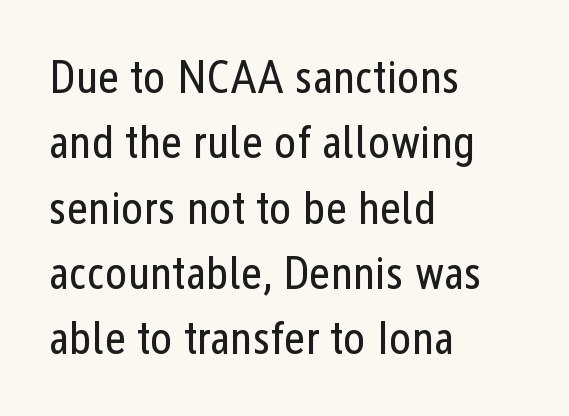
Q: Is the text bold? A: No.
Q: Is the text italic (slanted)? A: No, it is upright.
Q: Is the typeface a serif or a sans-serif typeface? A: Sans-serif.
Q: Is the text underlined? A: No.
Q: How is the paragraph aligned? A: Left-aligned.
Q: Is the spacing between letters normal or unusually wide? A: Normal.
Q: Is the spacing between lines tight, normal or loose? A: Normal.
Q: Width (condensed, normal, or wide)? A: Condensed.
Q: Stroke contrast? A: Low.
Q: x-height? A: Medium.
Q: Monospaced? A: No.
